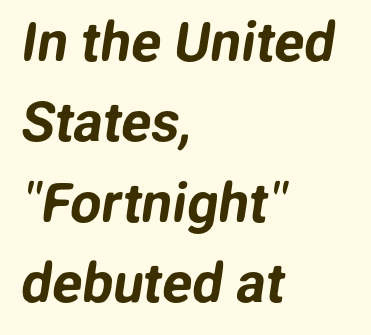
Q: Is the typeface a serif or a sans-serif typeface? A: Sans-serif.
Q: Is the text underlined? A: No.
Q: How is the paragraph aligned? A: Left-aligned.
Q: Is the spacing between letters normal or unusually wide? A: Normal.
Q: Is the spacing between lines tight, normal or loose? A: Normal.
Q: Width (condensed, normal, or wide)? A: Normal.
Q: Stroke contrast? A: Low.
Q: x-height? A: Medium.
Q: Monospaced? A: No.
